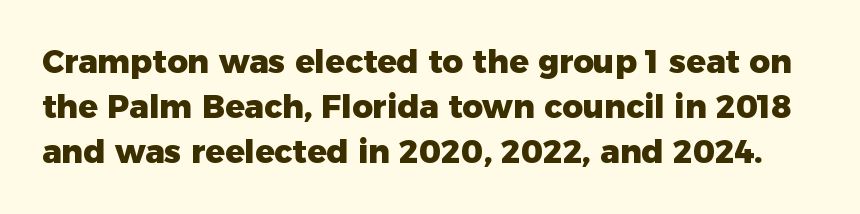
The image shows 32 px heavy sans-serif type, upright; set normal line spacing (1.4x), normal letter spacing, not underlined; low stroke contrast and a medium x-height.
